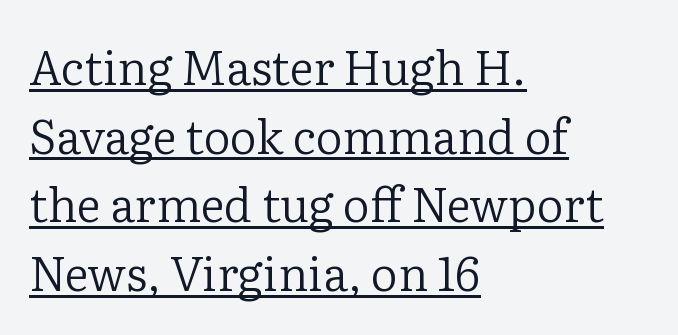
Think of a printed novel: that variable character pitch is what you see here. The passage shown is typeset with a serif family. Ascenders rise straight up at ninety degrees. Honestly, the letter spacing is just normal — you wouldn't notice it. A typesetter would call this leading conventional body-copy spacing.
